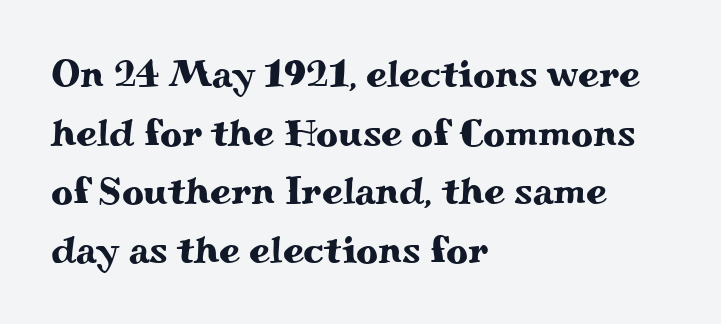
The image shows 38 px wide serif type, upright; set left-aligned, normal line spacing (1.54x), normal letter spacing, not underlined; medium stroke contrast and a small x-height.
